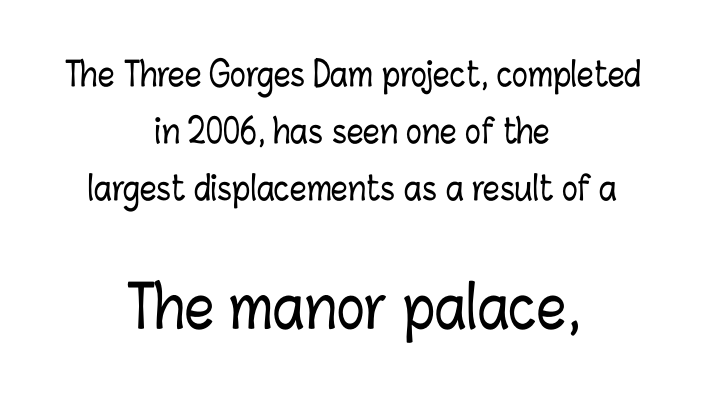
The text block is weighted toward neither margin, spreading evenly from the middle. Size hierarchy here favors the trailing block over the leading one. No italicization has been applied; the sample stays upright. Only glyphs here, with clear space below each row.
